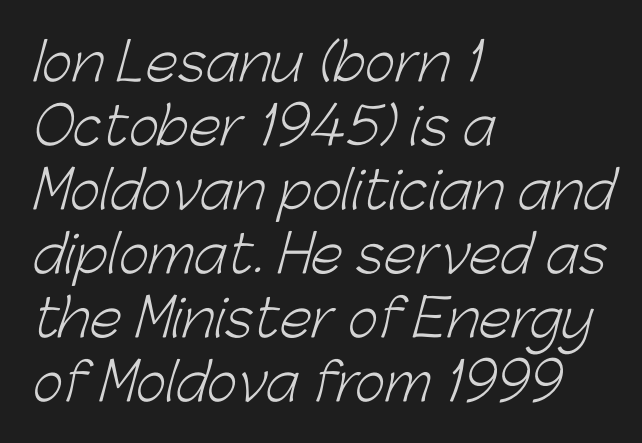
The image shows 52 px light sans-serif type; set left-aligned, line spacing 1.23x, normal letter spacing, not underlined; low stroke contrast and a medium x-height.
